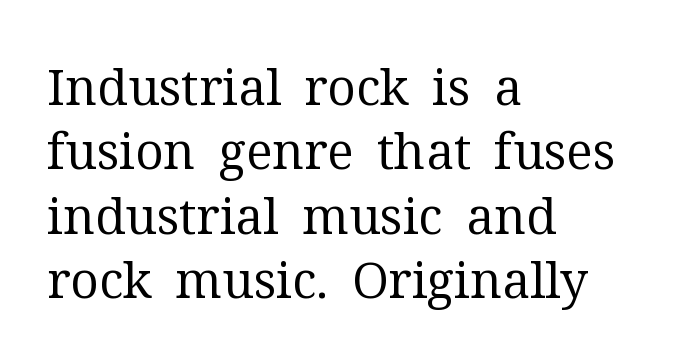
The compositor pushed each line to the left boundary. The letters sit at their default tracking, neither squeezed nor spread. Nothing heavy about these letters — not bold at all. A clean baseline with only descenders dipping below it. Do the characters align in a grid? No, the font is proportional. Vertically, the passage feels balanced, rows spaced as you'd expect.
